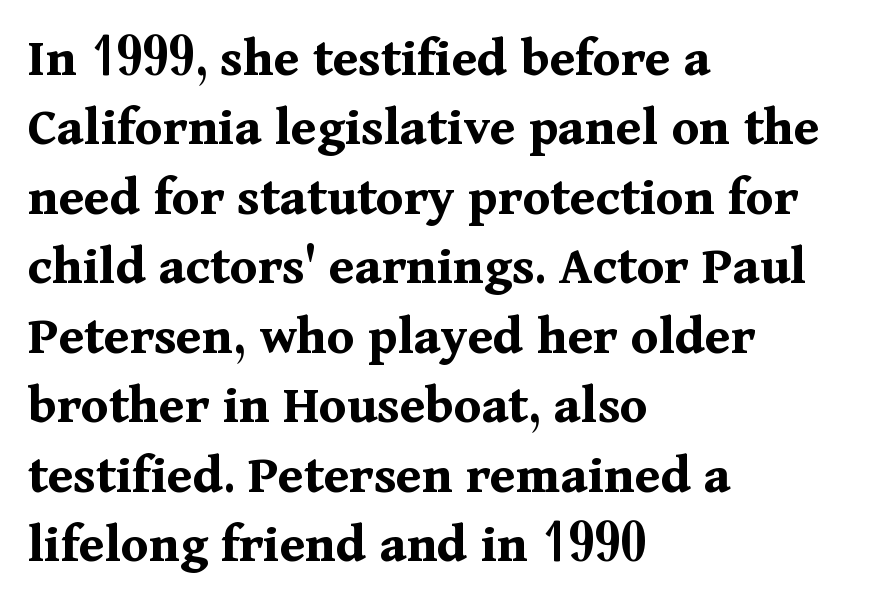
The image shows 56 px bold serif type, upright; set left-aligned, line spacing 1.24x, normal letter spacing, not underlined; medium stroke contrast and a medium x-height.
